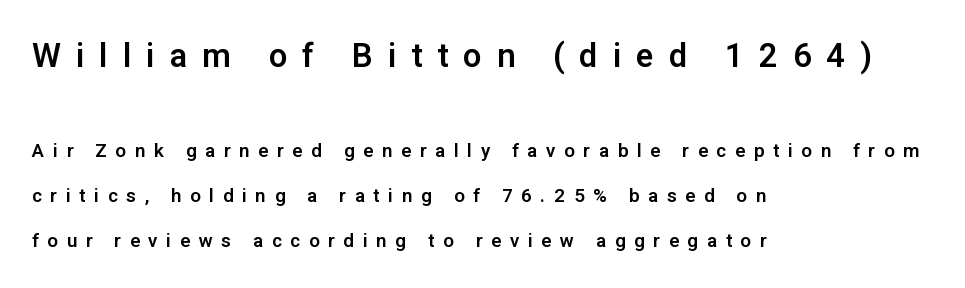
These lines are rendered in a variable-pitch font. Designer's note — italics off, roman on. Horizontal alignment here is leftward, the default for most running prose. Notice the wide empty band between every row — that's loose leading. To sum up the face: it is a sans, with no serifs. The baseline area is clear.
